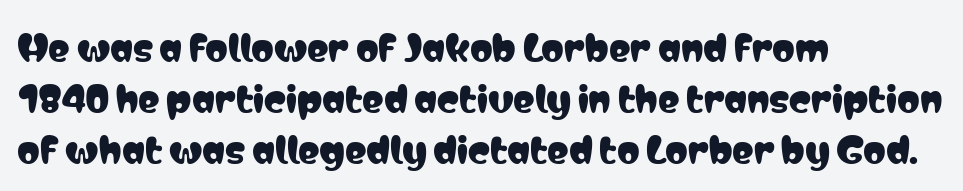
Q: Is the text italic (slanted)? A: No, it is upright.
Q: Is the typeface a serif or a sans-serif typeface? A: Sans-serif.
Q: Is the text underlined? A: No.
Q: How is the paragraph aligned? A: Left-aligned.
Q: Is the spacing between letters normal or unusually wide? A: Normal.
Q: Is the spacing between lines tight, normal or loose? A: Normal.
Q: Width (condensed, normal, or wide)? A: Condensed.
Q: Stroke contrast? A: Low.
Q: x-height? A: Medium.
Q: Monospaced? A: No.
